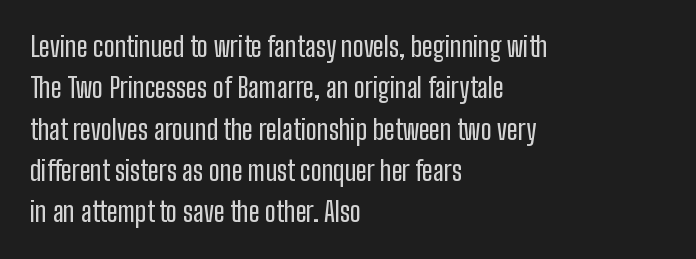
Q: Is the text italic (slanted)? A: No, it is upright.
Q: Is the text underlined? A: No.
Q: How is the paragraph aligned? A: Left-aligned.
Q: Is the spacing between letters normal or unusually wide? A: Normal.
Q: Is the spacing between lines tight, normal or loose? A: Normal.
